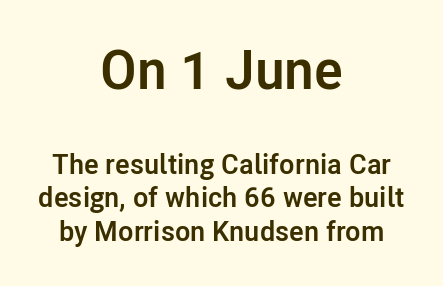
The image shows 55 px semibold sans-serif type, upright; set centered, line spacing 1.21x, normal letter spacing, not underlined; the first (top) block is 1.96x larger; low stroke contrast and a medium x-height.
